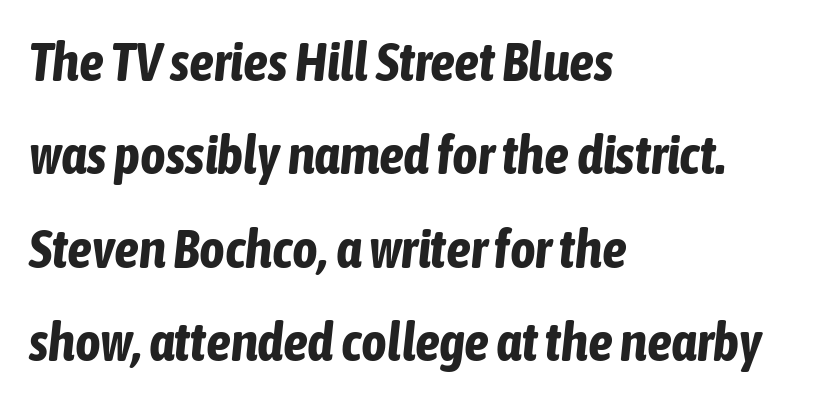
{"italic": "yes", "lean": "right", "slant_degrees": 6, "bold": "yes", "weight": "bold", "width": "condensed", "stroke_contrast": "low", "x_height": "medium", "monospaced": "no", "underline": "no", "align": "left", "line_spacing": "normal", "line_spacing_ratio": 1.7, "letter_spacing": "normal", "letter_spacing_em": 0.0, "glyph_px": 55}
